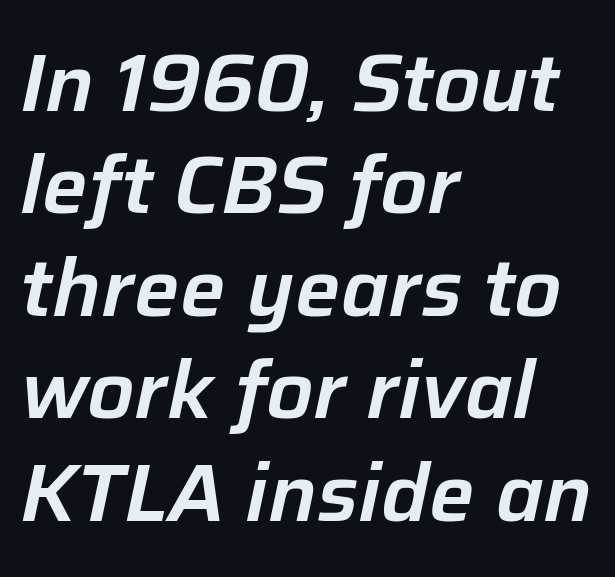
The image shows 80 px text type, italic (leaning right); set left-aligned, normal line spacing (1.28x), normal letter spacing, not underlined; low stroke contrast and a medium x-height.
